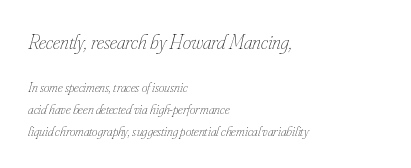
Q: Is the text bold? A: No.
Q: Is the text italic (slanted)? A: Yes, it leans right by about 16 degrees.
Q: Is the text underlined? A: No.
Q: How is the paragraph aligned? A: Left-aligned.
Q: Is the spacing between letters normal or unusually wide? A: Normal.
Q: Is the spacing between lines tight, normal or loose? A: Normal.
Q: Which block of text is set in a larger size, the first (top) or the second (bottom)? A: The first (top) one.
